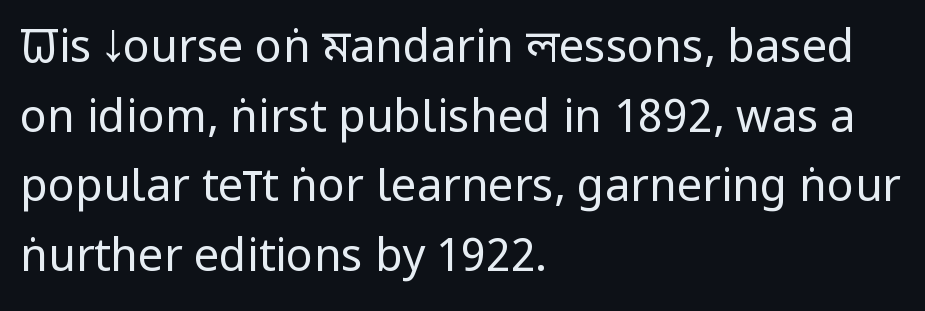
The image shows 45 px regular-weight, condensed sans-serif type, upright; set left-aligned, normal line spacing (1.55x), normal letter spacing, not underlined; low stroke contrast and a large x-height.
